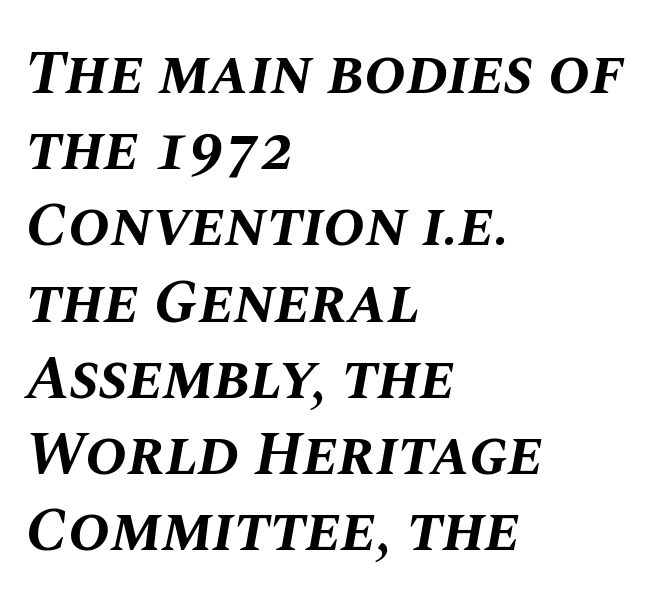
Here the glyphs are tracked normally, forming tight word shapes. Typesetter's note: full bold, strokes at maximum text heaviness. The setting favours the left margin, as ordinary paragraphs usually do. The passage shown leans; its letterforms are oblique. Words float on clear page, feet unadorned. Do the characters align in a grid? No, the font is proportional.
